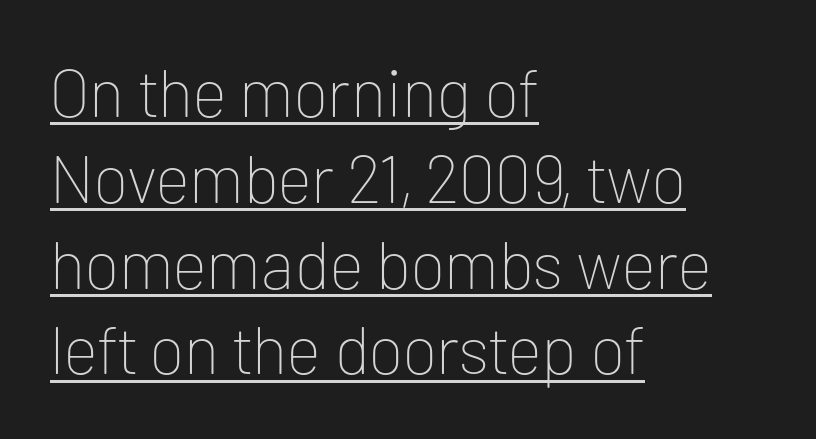
The image shows 67 px thin sans-serif type, upright; set left-aligned, normal line spacing (1.28x), normal letter spacing, underlined; low stroke contrast and a medium x-height.
